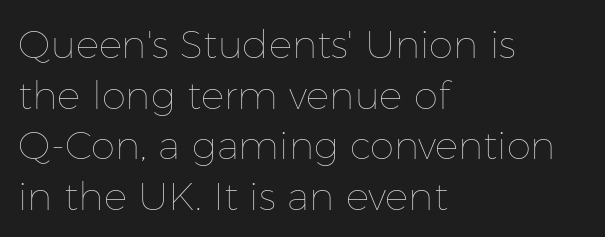
Q: Is the text bold? A: No.
Q: Is the text italic (slanted)? A: No, it is upright.
Q: Is the text underlined? A: No.
Q: How is the paragraph aligned? A: Left-aligned.
Q: Is the spacing between letters normal or unusually wide? A: Normal.
Q: Is the spacing between lines tight, normal or loose? A: Normal.
Q: Width (condensed, normal, or wide)? A: Normal.
Q: Stroke contrast? A: Low.
Q: x-height? A: Medium.
Q: Monospaced? A: No.
